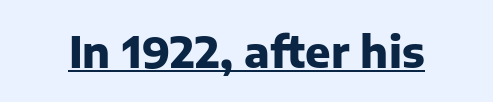
Every word sits above its own underline. Each letter keeps its own natural width here, so spacing adapts to shape. Nothing sits at the stroke ends, so this counts as sans-serif. I'd describe the lettering as bold — thick and assertive.
